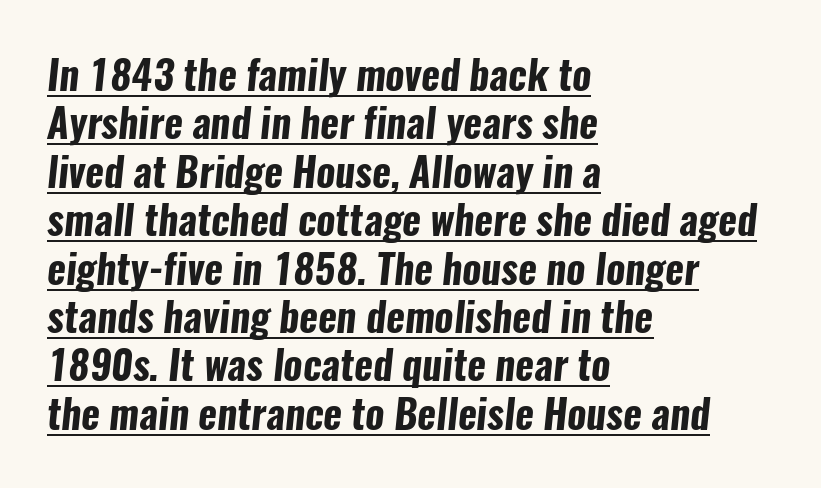
The strokes are fattened all the way to bold. Letter spacing: default. Think of a printed novel: that variable character pitch is what you see here. Nope, no serifs anywhere on these letters. The rendered words wear a rule along their underside.
